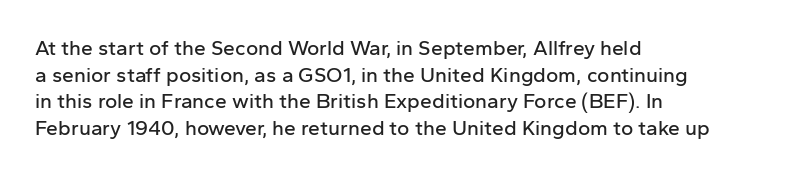
The image shows 21 px text type, upright; set left-aligned, normal line spacing (1.27x), normal letter spacing, not underlined.
